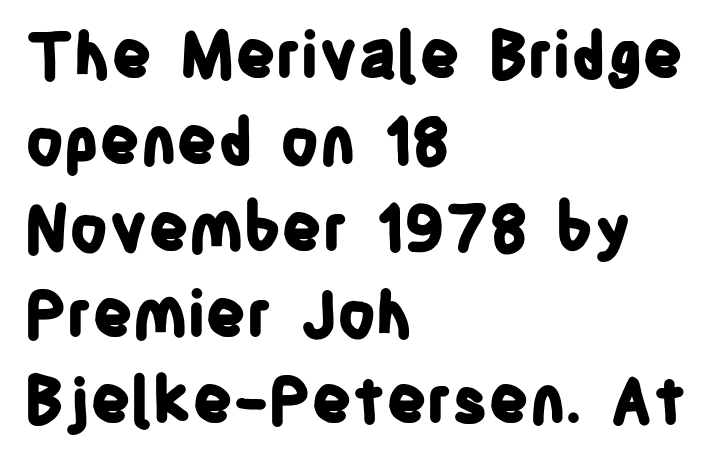
Q: Is the text bold? A: Yes.
Q: Is the text italic (slanted)? A: No, it is upright.
Q: Is the typeface a serif or a sans-serif typeface? A: Sans-serif.
Q: Is the text underlined? A: No.
Q: How is the paragraph aligned? A: Left-aligned.
Q: Is the spacing between letters normal or unusually wide? A: Normal.
Q: Is the spacing between lines tight, normal or loose? A: Normal.
Q: Width (condensed, normal, or wide)? A: Condensed.
Q: Stroke contrast? A: Low.
Q: x-height? A: Large.
Q: Monospaced? A: No.
